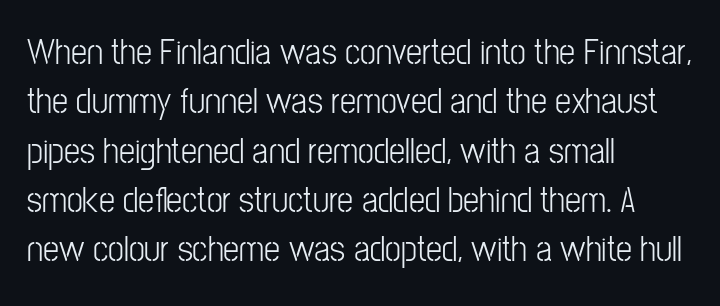
The image shows 36 px light, condensed sans-serif type, upright; set left-aligned, normal line spacing (1.37x), normal letter spacing, not underlined; low stroke contrast and a medium x-height.
